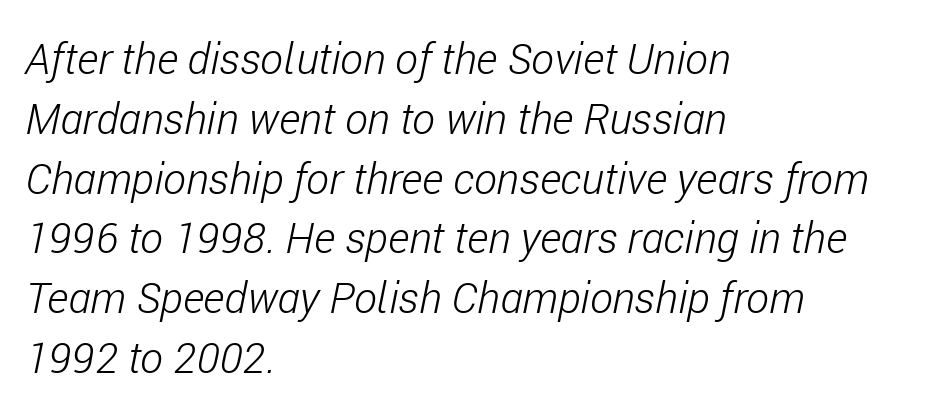
Q: Is the text bold? A: No.
Q: Is the text italic (slanted)? A: Yes, it leans right by about 11 degrees.
Q: Is the text underlined? A: No.
Q: How is the paragraph aligned? A: Left-aligned.
Q: Is the spacing between letters normal or unusually wide? A: Normal.
Q: Is the spacing between lines tight, normal or loose? A: Normal.
Q: Width (condensed, normal, or wide)? A: Condensed.
Q: Stroke contrast? A: Low.
Q: x-height? A: Medium.
Q: Monospaced? A: No.
